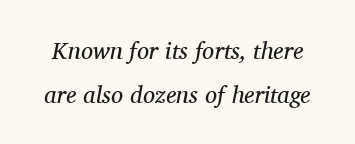
{"italic": "yes", "lean": "right", "slant_degrees": 11, "bold": "no", "underline": "no", "line_spacing_ratio": 1.82, "letter_spacing": "normal", "letter_spacing_em": 0.0, "glyph_px": 24}
